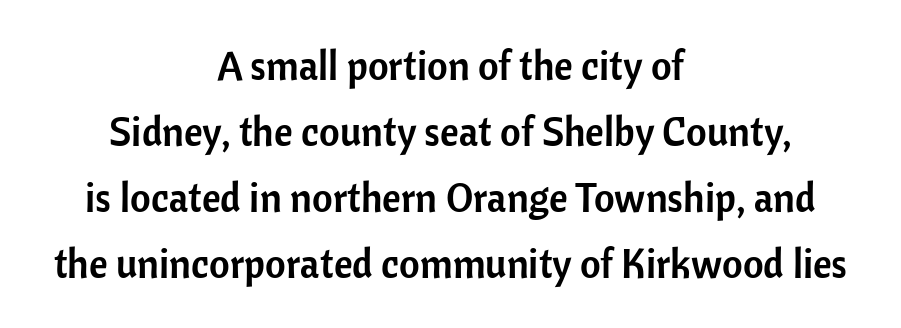
Q: Is the text italic (slanted)? A: No, it is upright.
Q: Is the typeface a serif or a sans-serif typeface? A: Sans-serif.
Q: Is the text underlined? A: No.
Q: How is the paragraph aligned? A: Centered.
Q: Is the spacing between letters normal or unusually wide? A: Normal.
Q: Is the spacing between lines tight, normal or loose? A: Normal.
Q: Width (condensed, normal, or wide)? A: Normal.
Q: Stroke contrast? A: Low.
Q: x-height? A: Medium.
Q: Monospaced? A: No.
